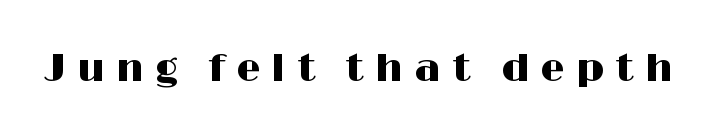
This sample uses a sans-serif face. Each letter keeps its own natural width here, so spacing adapts to shape. It's the straight-up-and-down kind of type. Underlining? Definitely not there.
